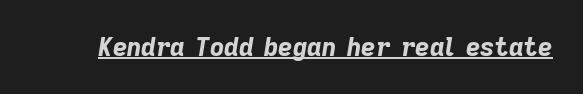
{"italic": "yes", "lean": "right", "slant_degrees": 9, "bold": "yes", "underline": "yes", "letter_spacing": "normal", "letter_spacing_em": 0.0, "glyph_px": 25}
